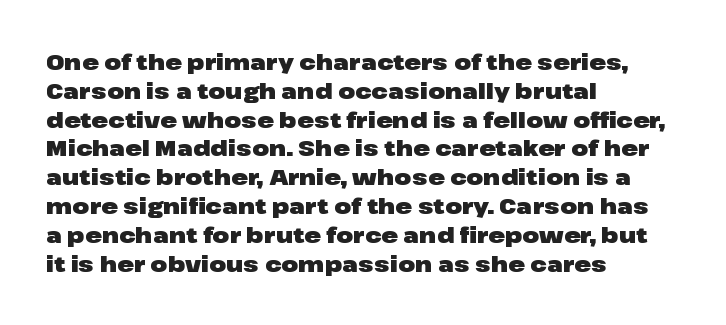
{"italic": "no", "bold": "yes", "underline": "no", "align": "left", "line_spacing": "normal", "line_spacing_ratio": 1.31, "letter_spacing": "normal", "letter_spacing_em": 0.0, "glyph_px": 22}
